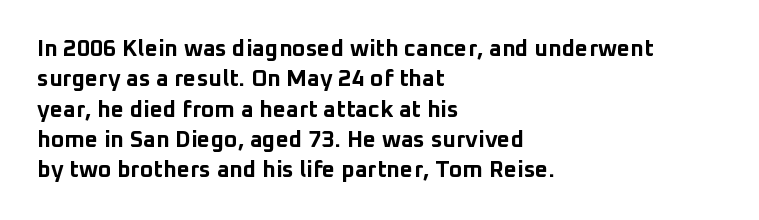
Each word holds together tightly as a unit, with standard inter-letter gaps. Typeset ragged right — the left edge is the straight one. Has an underline been added? It has not. The passage shown stacks its lines at a standard gap. A typesetter would mark this as roman, not italic. The passage shown is emphatically bold.
